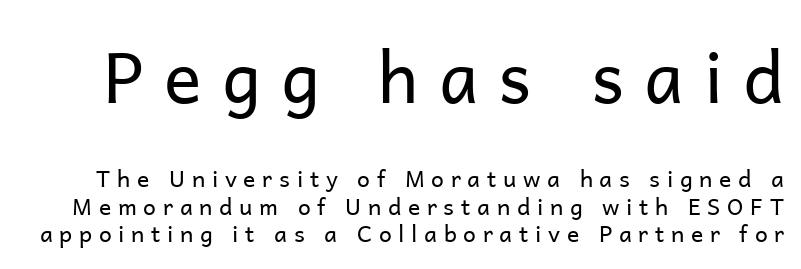
This is the regular roman posture of the typeface. The rendering uses natural spacing where letterforms have individual widths. Look at the glyph heights: the upper group is clearly the bigger setting. The gaps between neighbouring characters are conspicuously large. Has an underline been added? It has not. The cut favours lightness, reaching ordinary text weight at its darkest.
